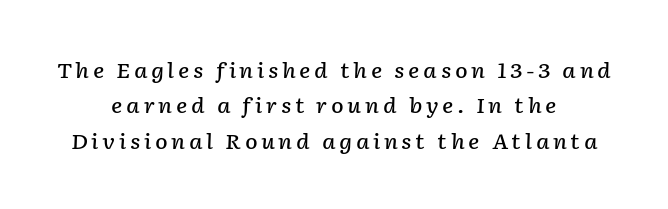
Normally led — the rows are evenly, conventionally spaced. Each glyph is drawn with semibold strokes, heavier than normal yet not fully bold. Decoration check: the copy has no underline. The face used here has a pronounced slope to its letters. Notice how the passage keeps no hard edge, just a central spine.
